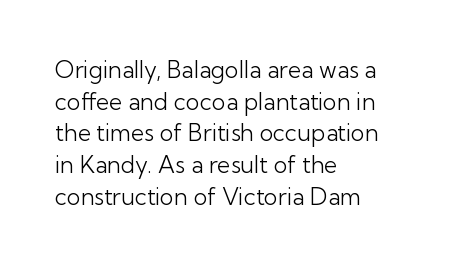
Q: Is the text bold? A: No.
Q: Is the text italic (slanted)? A: No, it is upright.
Q: Is the text underlined? A: No.
Q: How is the paragraph aligned? A: Left-aligned.
Q: Is the spacing between letters normal or unusually wide? A: Normal.
Q: Is the spacing between lines tight, normal or loose? A: Normal.
